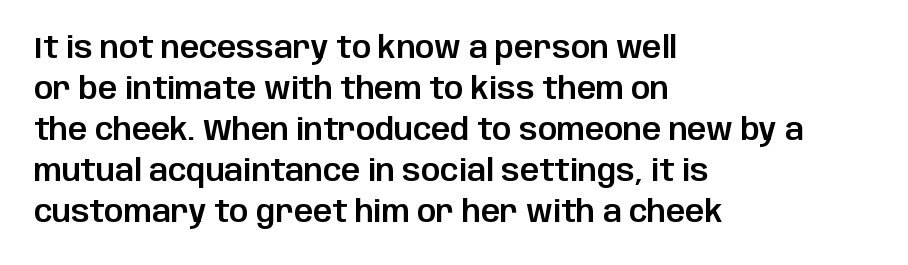
Q: Is the text italic (slanted)? A: No, it is upright.
Q: Is the typeface a serif or a sans-serif typeface? A: Sans-serif.
Q: Is the text underlined? A: No.
Q: How is the paragraph aligned? A: Left-aligned.
Q: Is the spacing between letters normal or unusually wide? A: Normal.
Q: Is the spacing between lines tight, normal or loose? A: Normal.
Q: Width (condensed, normal, or wide)? A: Normal.
Q: Stroke contrast? A: Low.
Q: x-height? A: Large.
Q: Monospaced? A: No.
